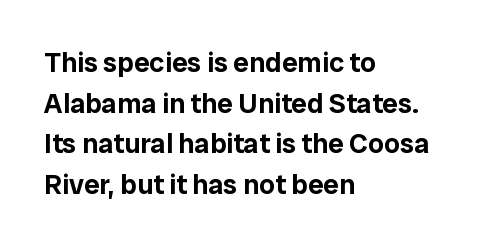
Q: Is the text italic (slanted)? A: No, it is upright.
Q: Is the typeface a serif or a sans-serif typeface? A: Sans-serif.
Q: Is the text underlined? A: No.
Q: How is the paragraph aligned? A: Left-aligned.
Q: Is the spacing between letters normal or unusually wide? A: Normal.
Q: Is the spacing between lines tight, normal or loose? A: Normal.
Q: Width (condensed, normal, or wide)? A: Normal.
Q: Stroke contrast? A: Low.
Q: x-height? A: Medium.
Q: Monospaced? A: No.
